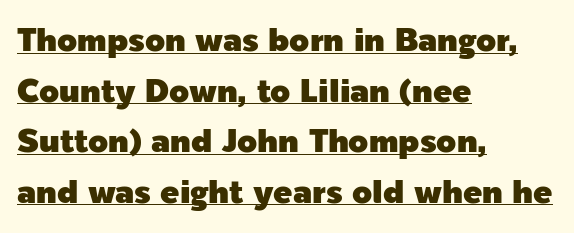
The passage shown stacks its lines at a standard gap. The passage shown is typed in a proportional face where columns would drift. The setting favours the left margin, as ordinary paragraphs usually do. Ascenders rise straight up at ninety degrees. Decoration check: the copy is underlined. I'd call this a sans setting — the letters go barefoot.
